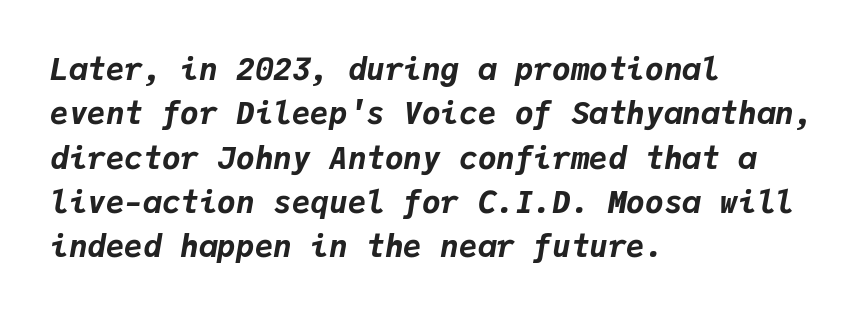
Compared with an ordinary text face, these strokes are far heavier — a full bold. Every row of glyphs begins at an identical x-position on the left. This rendering features lettering with no underline. Honestly, the letter spacing is just normal — you wouldn't notice it.
